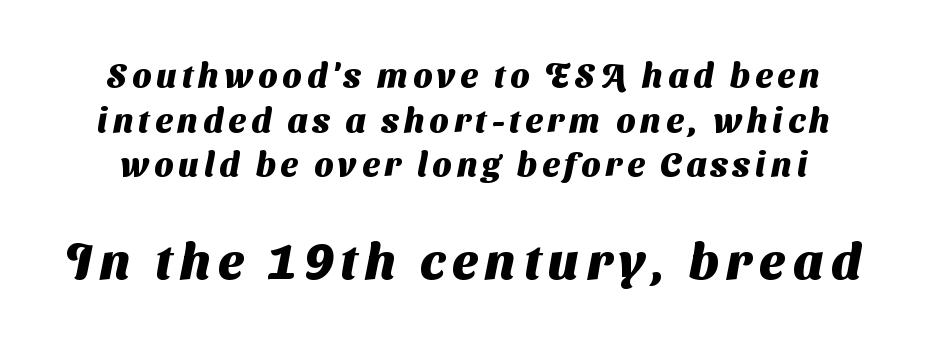
{"serif": "no", "bold": "yes", "weight": "heavy", "width": "normal", "stroke_contrast": "medium", "x_height": "medium", "monospaced": "no", "underline": "no", "line_spacing": "normal", "line_spacing_ratio": 1.31, "larger_block": "second", "size_ratio": 1.5, "glyph_px": 51}
